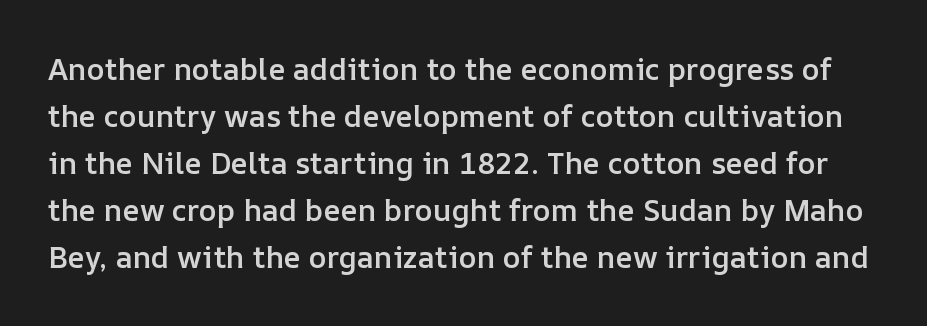
Q: Is the text bold? A: Semi-bold.
Q: Is the text italic (slanted)? A: No, it is upright.
Q: Is the text underlined? A: No.
Q: Is the spacing between letters normal or unusually wide? A: Normal.
Q: Is the spacing between lines tight, normal or loose? A: Normal.
Q: Width (condensed, normal, or wide)? A: Normal.
Q: Stroke contrast? A: Low.
Q: x-height? A: Medium.
Q: Monospaced? A: No.
